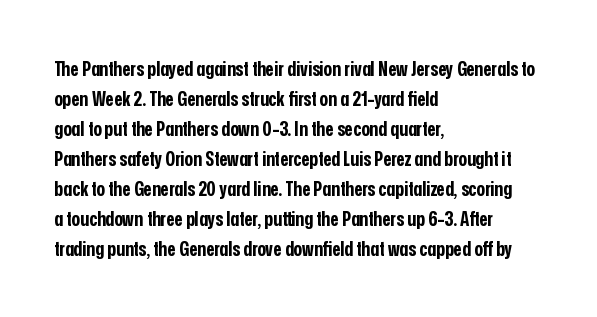
Alignment: flush left. Tall strokes in this sample are plumb rather than angled. Successive baselines arrive at the customary interval. The rendering uses a bold face; every stroke is thick and dark. The specimen omits any rule beneath the text block's lines. Short note: letters normally spaced.
